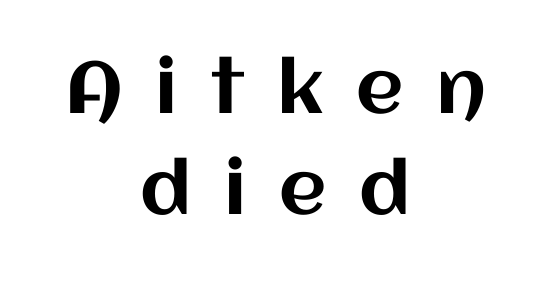
{"italic": "no", "width": "normal", "stroke_contrast": "medium", "x_height": "large", "monospaced": "no", "underline": "no", "align": "center", "line_spacing": "normal", "line_spacing_ratio": 1.39, "letter_spacing": "wide", "letter_spacing_em": 0.45, "glyph_px": 73}
